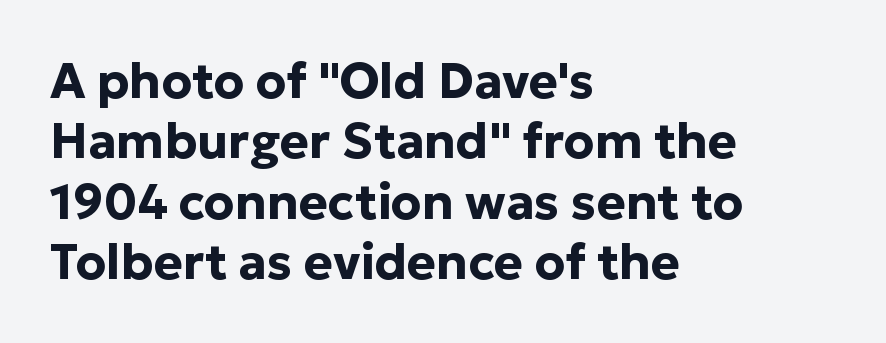
{"serif": "no", "italic": "no", "bold": "yes", "weight": "bold", "width": "normal", "stroke_contrast": "low", "x_height": "medium", "monospaced": "no", "underline": "no", "align": "left", "line_spacing_ratio": 1.23, "letter_spacing": "normal", "letter_spacing_em": 0.0, "glyph_px": 49}
